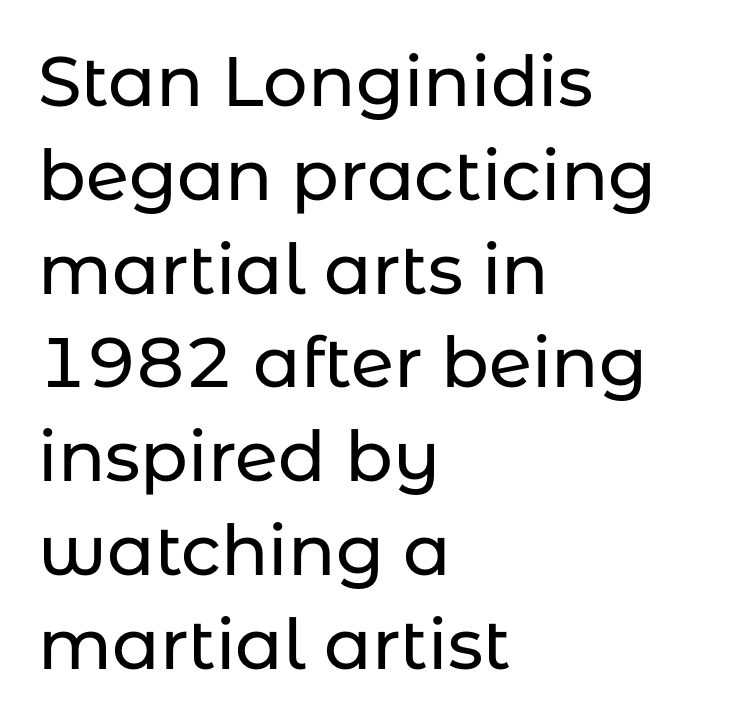
These lines stack with their left ends in a neat column. The space beneath each line is pristine and unruled. Italic: no, the glyphs are upright roman. Letter spacing: default.
